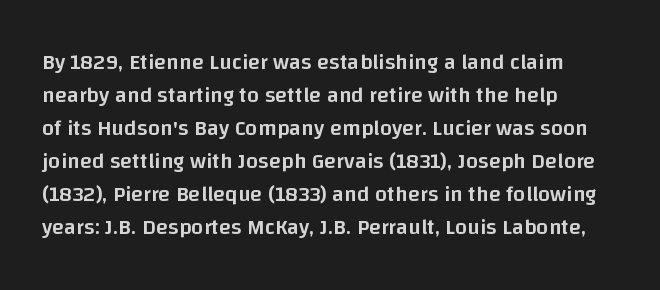
{"italic": "no", "bold": "semi", "underline": "no", "align": "left", "line_spacing": "normal", "line_spacing_ratio": 1.5, "letter_spacing": "normal", "letter_spacing_em": 0.0, "glyph_px": 22}
